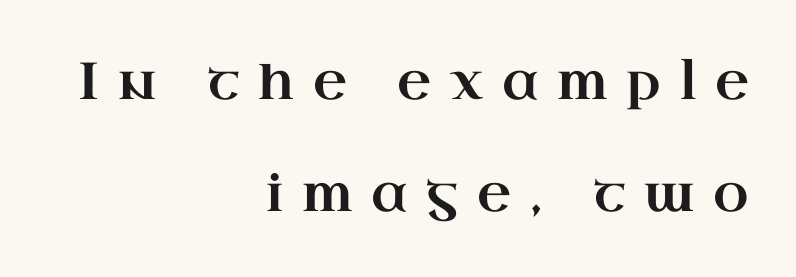
Quick note: not italic, upright. Note the varied advance widths — an 'i' is clearly narrower than an 'm'. Does the copy run flush right? Yes — the right margin is perfectly even. The line-height multiplier appears high, well above default. Bare-footed words on every line. Is the letter spacing exaggerated? Yes — the characters are pushed far apart.
